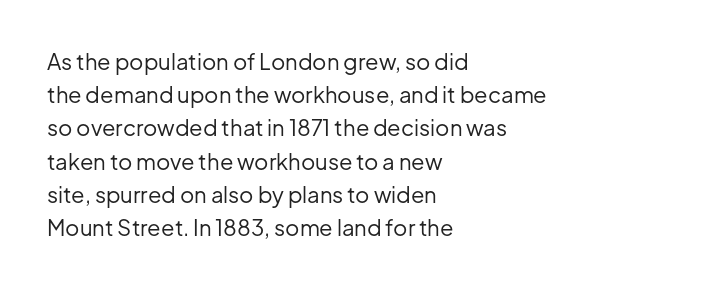
The image shows 22 px text type, upright; set left-aligned, normal line spacing (1.51x), normal letter spacing, not underlined.
